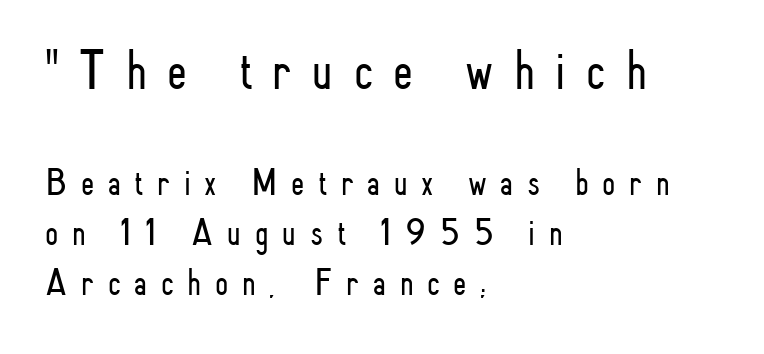
Q: Is the text bold? A: No.
Q: Is the text italic (slanted)? A: No, it is upright.
Q: Is the typeface a serif or a sans-serif typeface? A: Sans-serif.
Q: Is the text underlined? A: No.
Q: How is the paragraph aligned? A: Left-aligned.
Q: Is the spacing between letters normal or unusually wide? A: Unusually wide.
Q: Is the spacing between lines tight, normal or loose? A: Normal.
Q: Which block of text is set in a larger size, the first (top) or the second (bottom)? A: The first (top) one.
Q: Width (condensed, normal, or wide)? A: Condensed.
Q: Stroke contrast? A: Low.
Q: x-height? A: Small.
Q: Monospaced? A: No.
